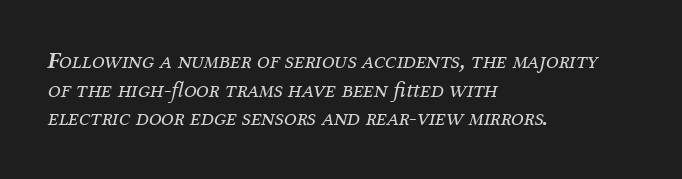
The image shows 23 px text type, italic (leaning right); set left-aligned, line spacing 1.24x, normal letter spacing, not underlined.
